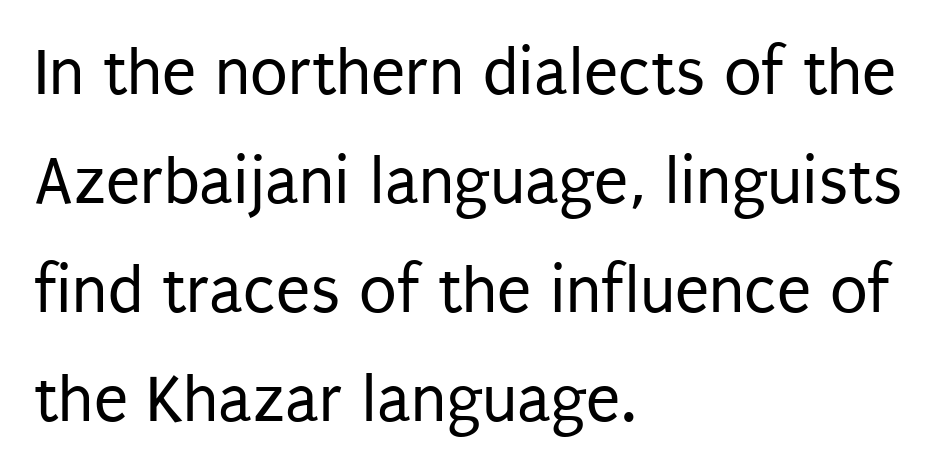
Vertical stems look standard width or narrower in stroke. Vertical strokes here are truly vertical. A typesetter would label this face a sans. Interline gaps are of average width in this sample. Horizontal alignment here is leftward, the default for most running prose. There is no visible air inserted between adjacent glyphs.
